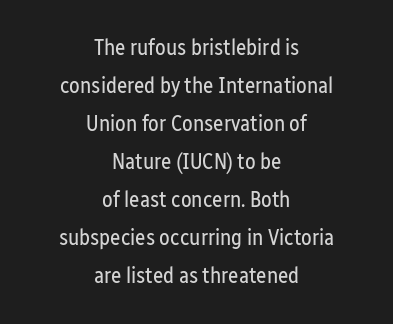
The image shows 22 px text type, upright; set centered, line spacing 1.73x, normal letter spacing, not underlined.
